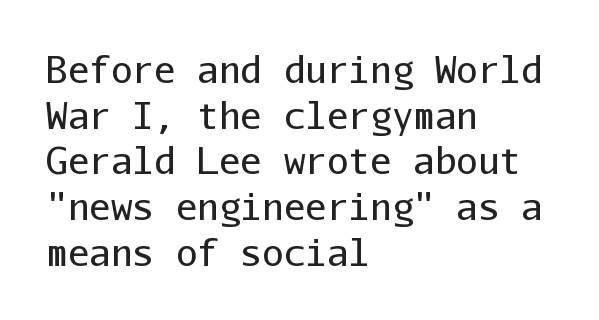
The image shows 36 px regular-weight sans-serif type, upright, monospaced; set left-aligned, normal line spacing (1.27x), normal letter spacing, not underlined; low stroke contrast and a medium x-height.
